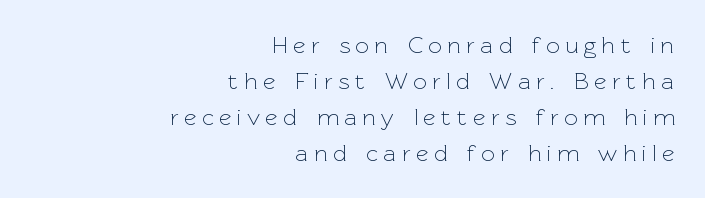
Spacing between characters has been opened up far beyond the box default. Each row of text sits above clean, open space. Notice how descenders clear the ascenders below comfortably — that's standard leading. Is the block centered? No — it sits flush against the right margin. This reads as an unemphasized weight, regular at the heaviest. Nope, not italic — everything's standing straight.
